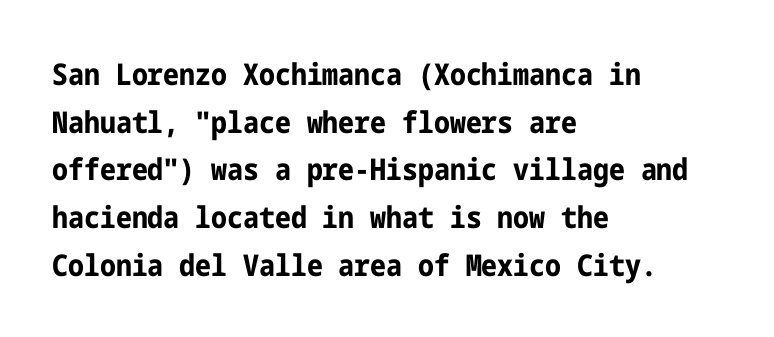
Q: Is the text bold? A: Yes.
Q: Is the text italic (slanted)? A: No, it is upright.
Q: Is the typeface a serif or a sans-serif typeface? A: Sans-serif.
Q: Is the text underlined? A: No.
Q: How is the paragraph aligned? A: Left-aligned.
Q: Is the spacing between letters normal or unusually wide? A: Normal.
Q: Is the spacing between lines tight, normal or loose? A: Normal.
Q: Width (condensed, normal, or wide)? A: Condensed.
Q: Stroke contrast? A: Low.
Q: x-height? A: Medium.
